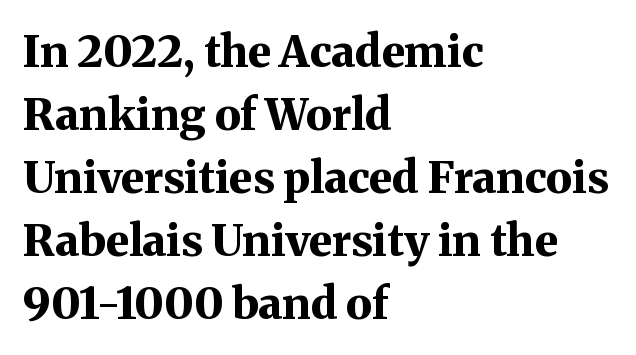
No word sits above an underline. The passage is arranged the way most books set body copy — flush left. Little horizontal feet cap the strokes, marking this as serif type. This sample uses an upright cut, with every glyph sitting square on the baseline. These lines keep a tight, regular rhythm from letter to letter. In terms of weight, the rendering is a true, heavy bold.
